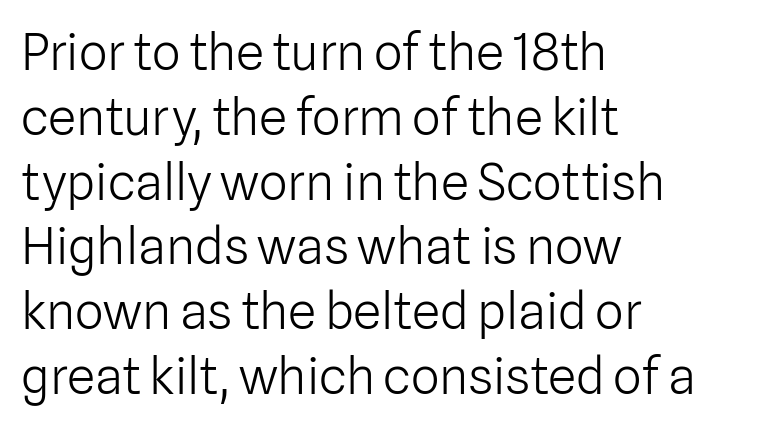
Bold? No — there's no thickening of the strokes. The lettering holds an erect, upright posture throughout. Is this a fixed-width face? No — the glyphs have proportional, varying widths. Baseline-to-baseline distance is the conventional proportion of letter height. The text block is weighted toward the left margin, trailing off unevenly rightward. Serifs: no, the terminals of the letterforms are clean.
